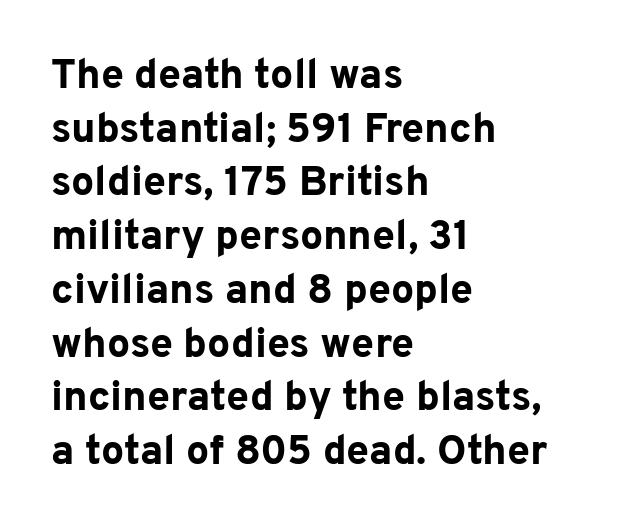
The string is rendered with underlining switched off. The font is running at its bold setting. Vertical strokes here are truly vertical. Normally led — the rows are evenly, conventionally spaced.
